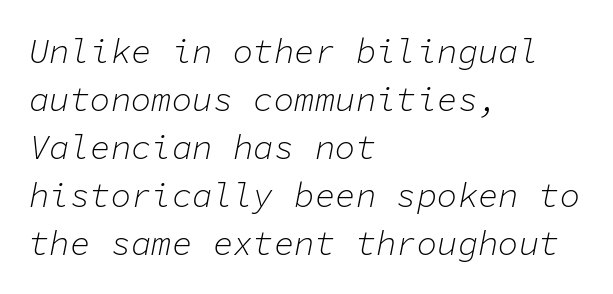
Q: Is the text bold? A: No.
Q: Is the text italic (slanted)? A: Yes, it leans right by about 11 degrees.
Q: Is the text underlined? A: No.
Q: How is the paragraph aligned? A: Left-aligned.
Q: Is the spacing between letters normal or unusually wide? A: Normal.
Q: Is the spacing between lines tight, normal or loose? A: Normal.
Q: Width (condensed, normal, or wide)? A: Normal.
Q: Stroke contrast? A: Low.
Q: x-height? A: Medium.
Q: Monospaced? A: Yes.
